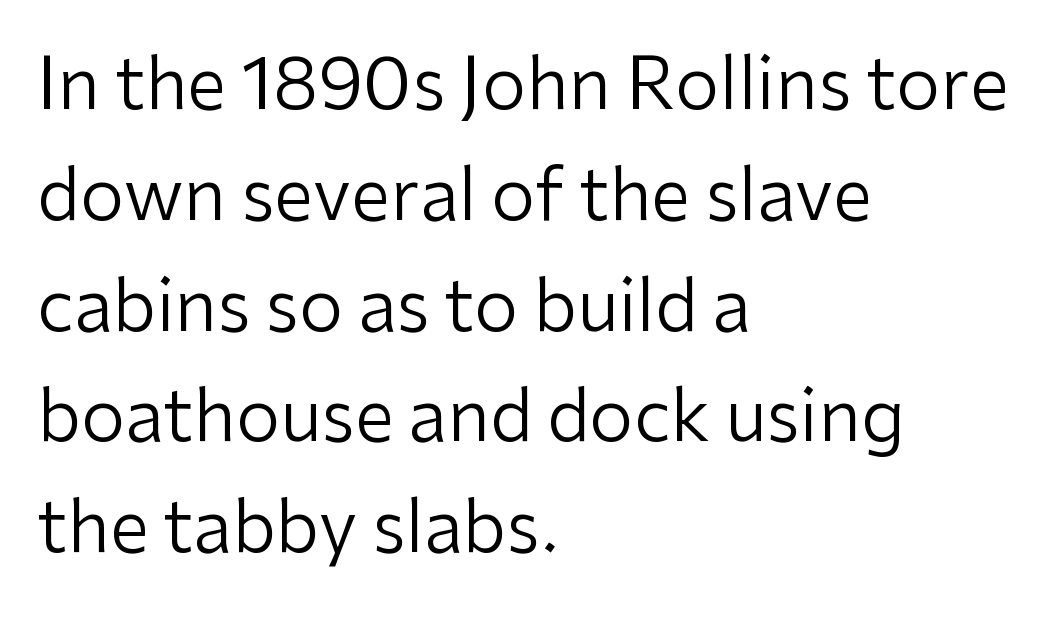
The image shows 71 px regular-weight sans-serif type, upright; set left-aligned, normal line spacing (1.56x), normal letter spacing, not underlined; low stroke contrast and a medium x-height.
